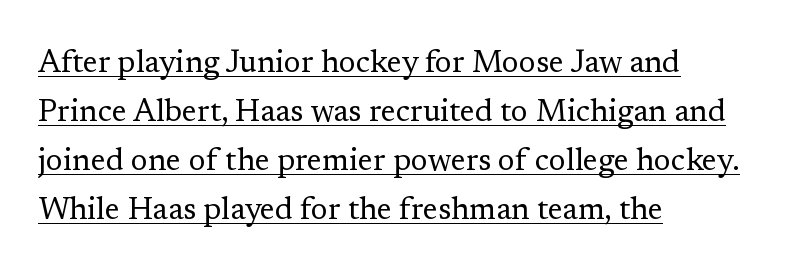
{"serif": "yes", "italic": "no", "bold": "no", "weight": "regular", "width": "normal", "stroke_contrast": "low", "x_height": "medium", "monospaced": "no", "underline": "yes", "align": "left", "line_spacing": "normal", "line_spacing_ratio": 1.58, "letter_spacing": "normal", "letter_spacing_em": 0.0, "glyph_px": 31}
